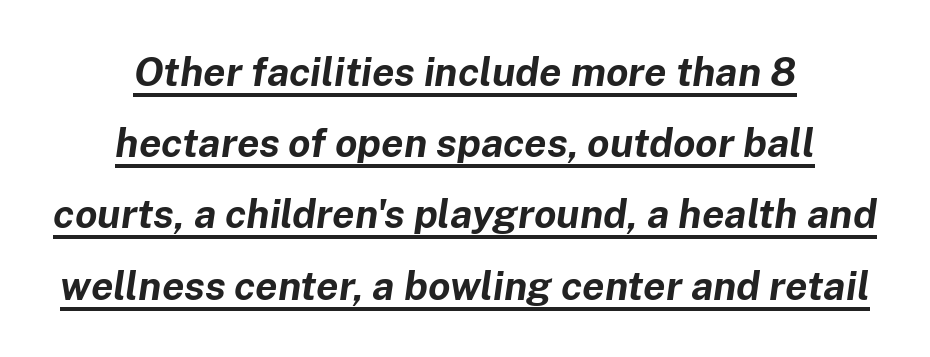
Its strokes are broad and dark, the hallmark of bold type. The passage shown is underscored from start to finish. Each line is balanced around a shared central axis. These lines are rendered in a variable-pitch font. There is no visible air inserted between adjacent glyphs.
